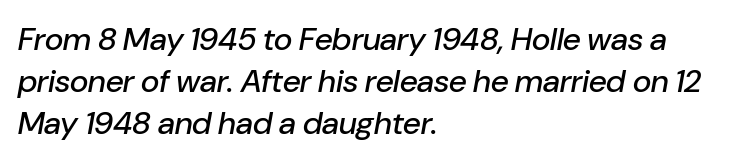
These lines are rendered in a variable-pitch font. The rendering uses a moderate line-height, typical for paragraphs. Compared with ordinary roman type, these characters are visibly tilted. Check under the words: just untouched page.
